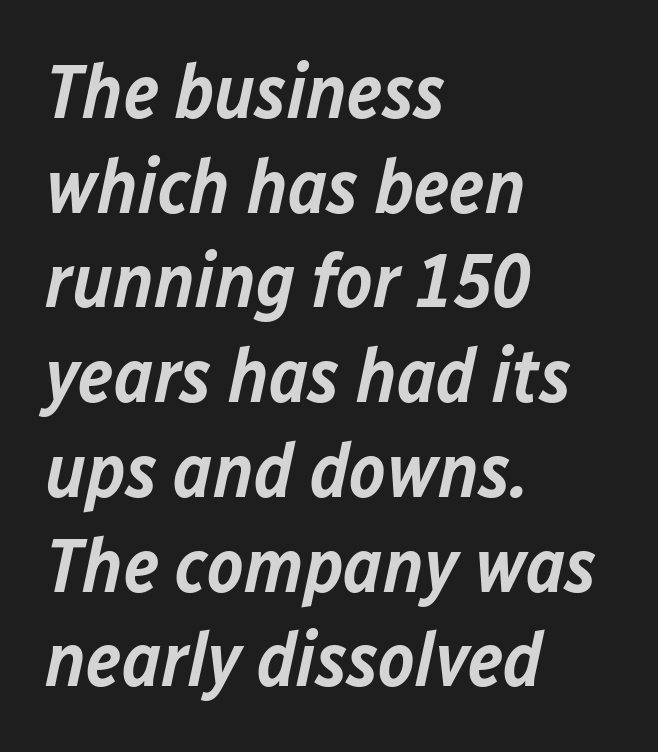
{"italic": "yes", "lean": "right", "slant_degrees": 12, "bold": "semi", "weight": "semibold", "width": "normal", "stroke_contrast": "low", "x_height": "medium", "monospaced": "no", "underline": "no", "align": "left", "line_spacing_ratio": 1.23, "letter_spacing": "normal", "letter_spacing_em": 0.0, "glyph_px": 77}
